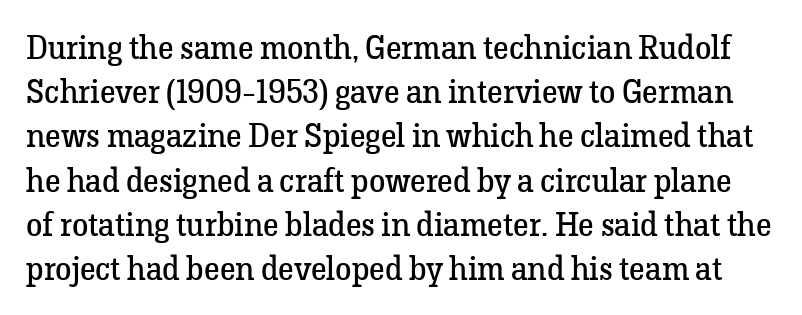
Q: Is the text bold? A: No.
Q: Is the text italic (slanted)? A: No, it is upright.
Q: Is the typeface a serif or a sans-serif typeface? A: Serif.
Q: Is the text underlined? A: No.
Q: Is the spacing between letters normal or unusually wide? A: Normal.
Q: Is the spacing between lines tight, normal or loose? A: Normal.
Q: Width (condensed, normal, or wide)? A: Normal.
Q: Stroke contrast? A: Low.
Q: x-height? A: Medium.
Q: Monospaced? A: No.
